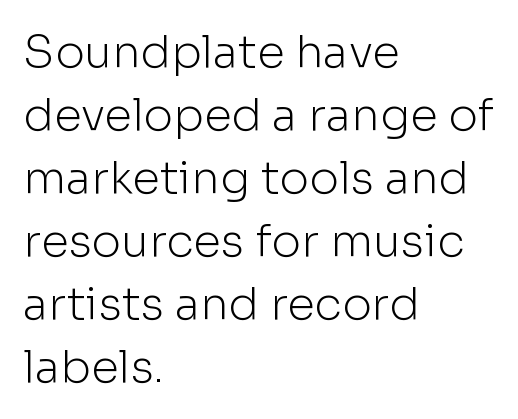
The image shows 45 px light sans-serif type, upright; set left-aligned, normal line spacing (1.4x), normal letter spacing, not underlined; low stroke contrast and a medium x-height.
